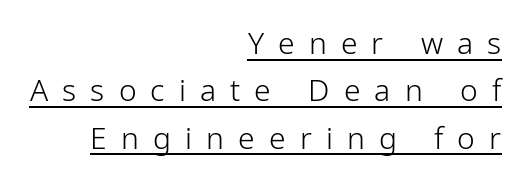
{"serif": "no", "italic": "no", "bold": "no", "weight": "light", "width": "condensed", "stroke_contrast": "low", "x_height": "medium", "monospaced": "no", "underline": "yes", "align": "right", "line_spacing": "normal", "line_spacing_ratio": 1.58, "letter_spacing": "wide", "letter_spacing_em": 0.47, "glyph_px": 30}
